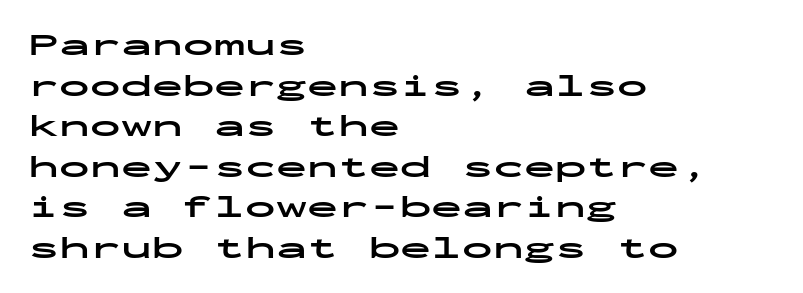
{"serif": "no", "italic": "no", "bold": "yes", "weight": "bold", "width": "wide", "stroke_contrast": "low", "x_height": "medium", "monospaced": "yes", "underline": "no", "align": "left", "line_spacing": "normal", "line_spacing_ratio": 1.31, "letter_spacing": "normal", "letter_spacing_em": 0.0, "glyph_px": 31}
